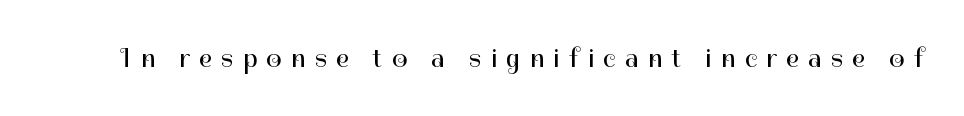
It's the straight-up-and-down kind of type. Glance below the letters and you will spot only blank space. The gaps between neighbouring characters are conspicuously large. The cut favours lightness, reaching ordinary text weight at its darkest.
